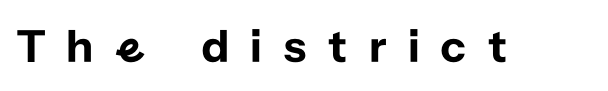
The image shows 48 px sans-serif type, upright; set unusually wide letter spacing (+0.44 em), not underlined; low stroke contrast and a medium x-height.
